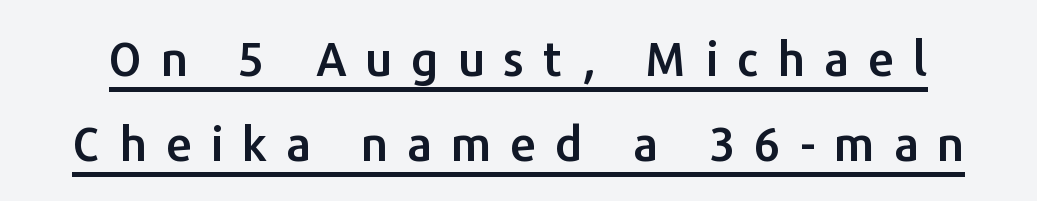
You can tell it's not italic because the verticals are truly vertical. The letters are spread apart with noticeably loose tracking. Spacing verdict: proportional, widths tailored to each character. Nope, no serifs anywhere on these letters. Students, observe the line beneath the letters — that is underlining.
